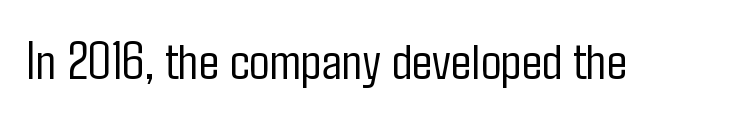
{"serif": "no", "italic": "no", "bold": "no", "weight": "light", "width": "condensed", "stroke_contrast": "low", "x_height": "medium", "monospaced": "no", "underline": "no", "letter_spacing": "normal", "letter_spacing_em": 0.0, "glyph_px": 54}
